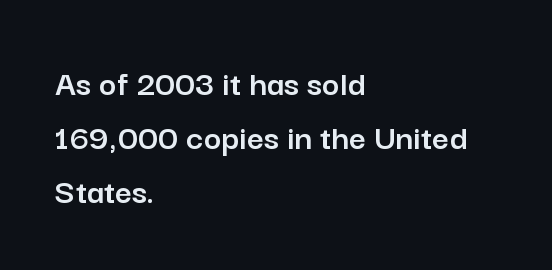
These lines are composed in type without serifs. Decoration check: the copy has no underline. Which margin do the lines hug? The left one — the right edge is uneven. Characters remain perfectly vertical along every line.
